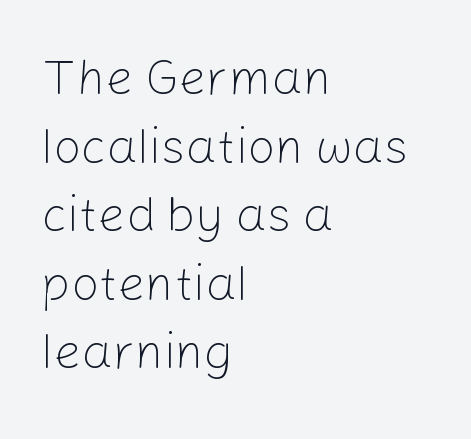
The face used here is proportionally spaced, like ordinary book or web type. Interline gaps are of average width in this sample. Nope, not italic — everything's standing straight. Short note: letters normally spaced. Words float on clear page, feet unadorned.
